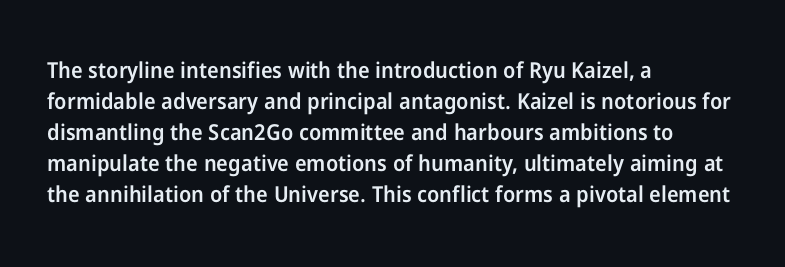
The image shows 22 px text type, upright; set left-aligned, normal line spacing (1.41x), normal letter spacing, not underlined.
